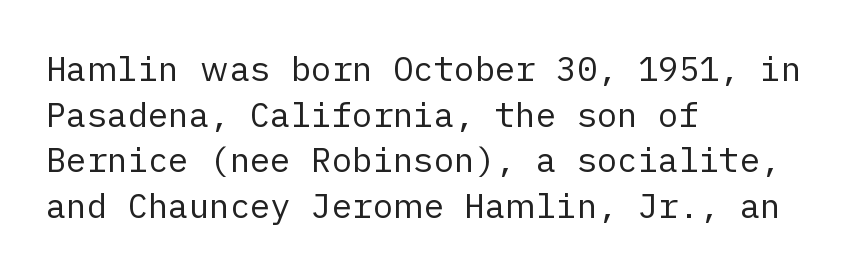
{"serif": "no", "italic": "no", "bold": "no", "weight": "regular", "width": "normal", "stroke_contrast": "low", "x_height": "medium", "underline": "no", "align": "left", "line_spacing": "normal", "line_spacing_ratio": 1.34, "letter_spacing": "normal", "letter_spacing_em": 0.0, "glyph_px": 34}
